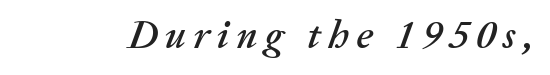
The space beneath each line is pristine and unruled. A typesetter would mark this as italic. Varying glyph widths throughout — classic text-font behaviour.
